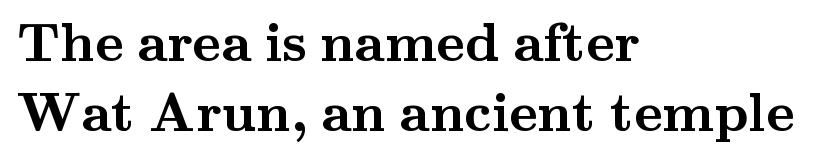
Letter spacing: default. Normally led — the rows are evenly, conventionally spaced. You could not count columns in this text — the font is proportionally spaced. This sample uses an upright cut, with every glyph sitting square on the baseline.
